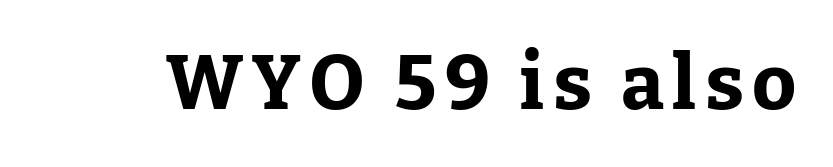
The designer went with a serif here, giving each stem small feet. Check the space under the baseline: it is left empty. You could not count columns in this text — the font is proportionally spaced. Upright lettering throughout. A full-strength bold gives these letters their thick strokes.
